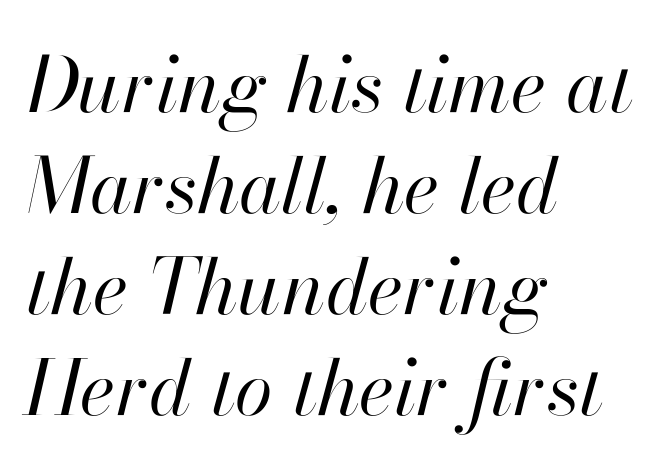
The image shows 77 px regular-weight type, italic (leaning right); set left-aligned, normal line spacing (1.31x), normal letter spacing, not underlined; high stroke contrast and a small x-height.
